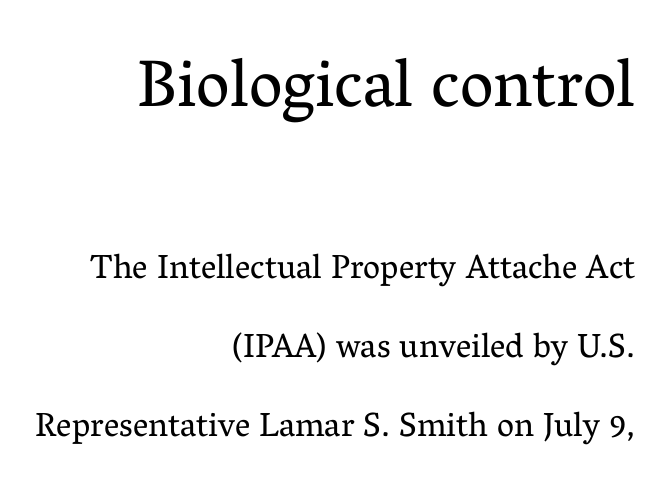
The image shows 67 px regular-weight serif type, upright; set right-aligned, loose line spacing (2.33x), normal letter spacing, not underlined; the first (top) block is 1.97x larger; medium stroke contrast and a medium x-height.
